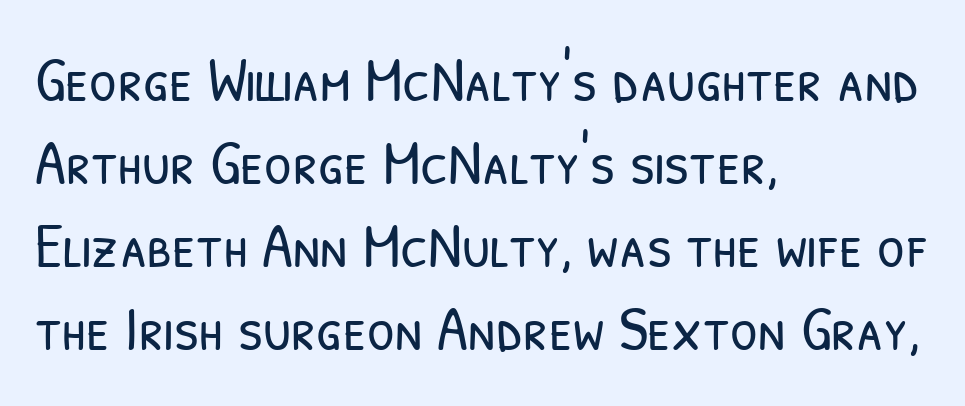
The image shows 63 px light, condensed sans-serif type; set left-aligned, normal line spacing (1.32x), normal letter spacing, not underlined; low stroke contrast and a medium x-height.
